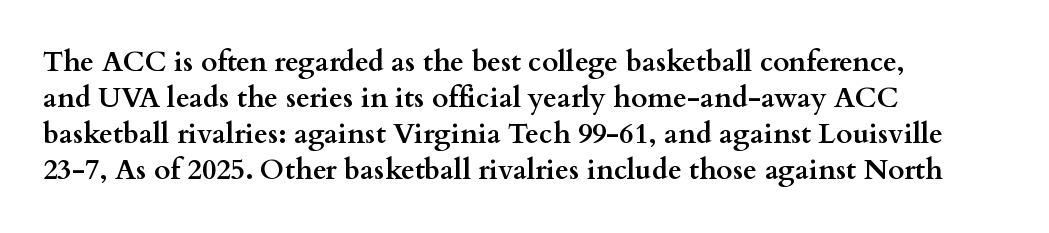
The image shows 28 px semibold, wide serif type, upright; set left-aligned, normal line spacing (1.28x), normal letter spacing, not underlined; medium stroke contrast and a small x-height.
